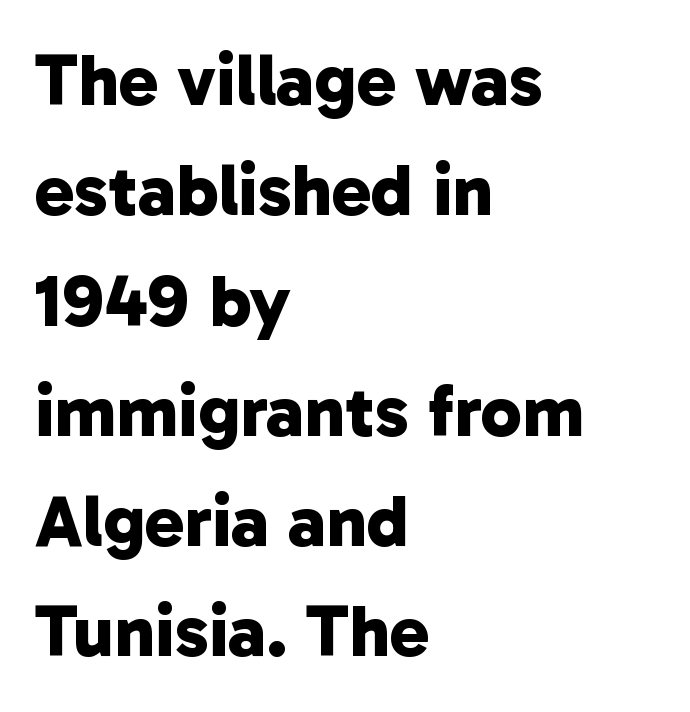
The image shows 74 px bold sans-serif type; set left-aligned, normal line spacing (1.49x), normal letter spacing, not underlined; low stroke contrast and a medium x-height.
